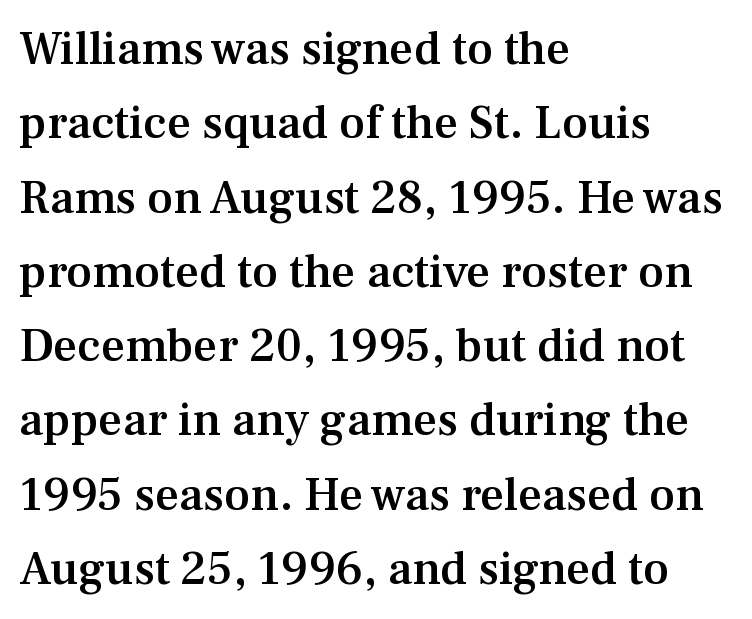
The image shows 47 px semibold serif type, upright; set left-aligned, normal line spacing (1.58x), normal letter spacing, not underlined; medium stroke contrast and a medium x-height.
